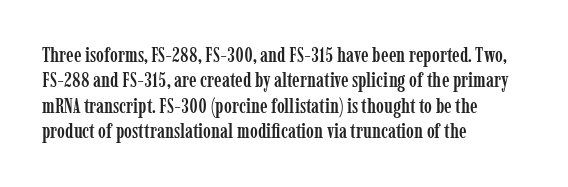
The image shows 21 px text type, upright; set left-aligned, line spacing 1.21x, normal letter spacing, not underlined.
